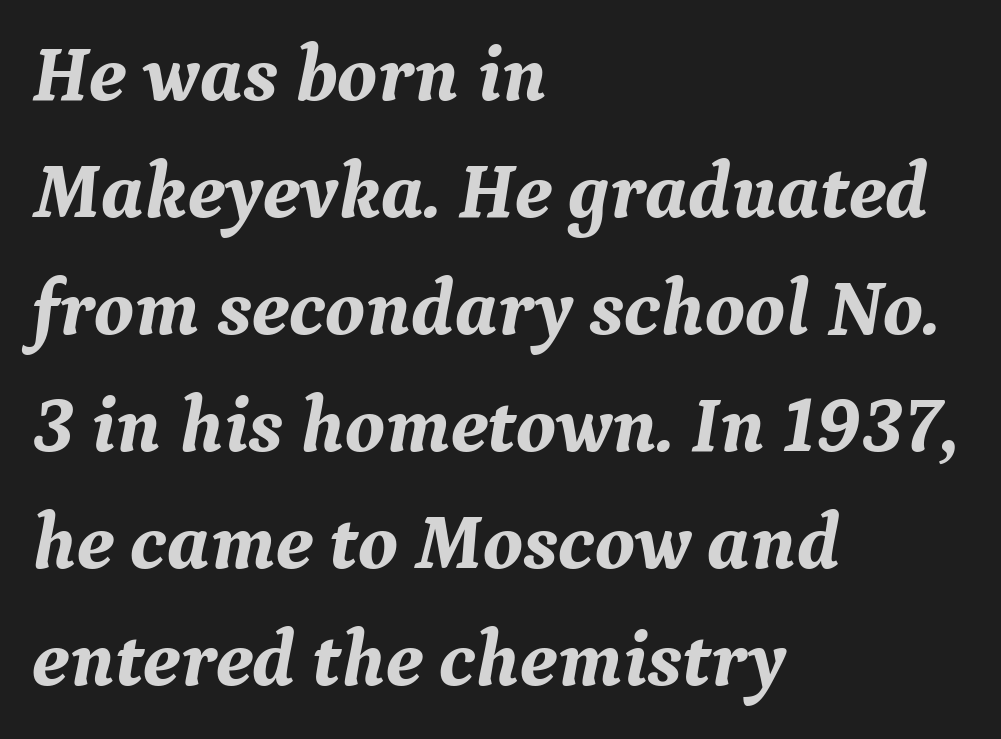
The image shows 79 px bold serif type, italic (leaning right); set left-aligned, normal line spacing (1.48x), normal letter spacing, not underlined; medium stroke contrast and a medium x-height.
